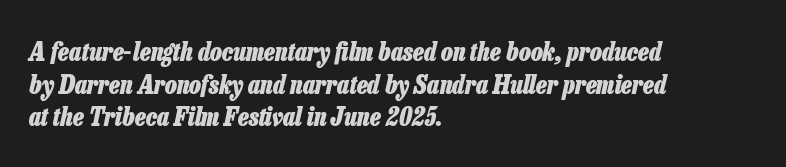
Q: Is the text bold? A: Yes.
Q: Is the text italic (slanted)? A: Yes, it leans right by about 13 degrees.
Q: Is the text underlined? A: No.
Q: How is the paragraph aligned? A: Left-aligned.
Q: Is the spacing between letters normal or unusually wide? A: Normal.
Q: Is the spacing between lines tight, normal or loose? A: Normal.
